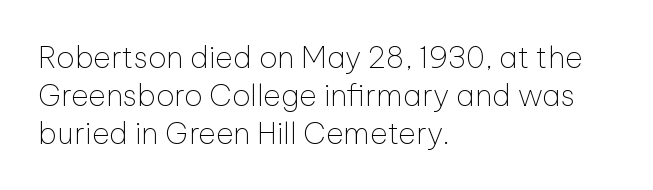
Q: Is the text bold? A: No.
Q: Is the text italic (slanted)? A: No, it is upright.
Q: Is the typeface a serif or a sans-serif typeface? A: Sans-serif.
Q: Is the text underlined? A: No.
Q: How is the paragraph aligned? A: Left-aligned.
Q: Is the spacing between letters normal or unusually wide? A: Normal.
Q: Is the spacing between lines tight, normal or loose? A: Normal.
Q: Width (condensed, normal, or wide)? A: Normal.
Q: Stroke contrast? A: Low.
Q: x-height? A: Medium.
Q: Monospaced? A: No.
